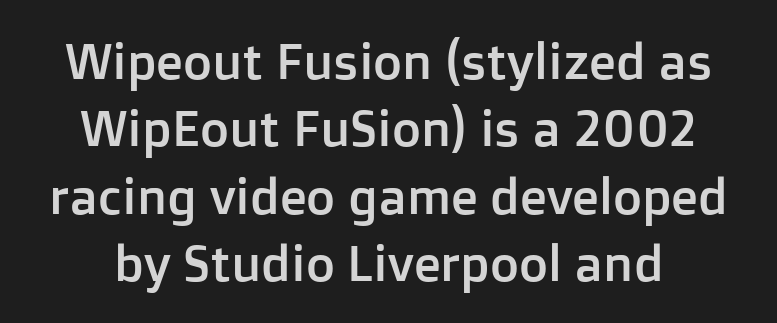
The image shows 50 px sans-serif type, upright; set normal line spacing (1.35x), normal letter spacing, not underlined; low stroke contrast and a medium x-height.
